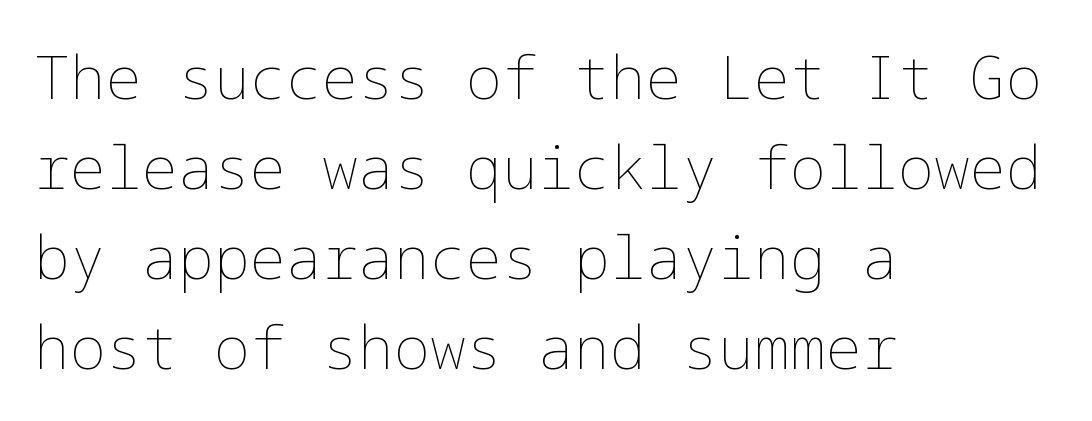
The lines in this sample share a left origin and differ only in where they stop. Students, note that the glyphs here touch the page at normal intervals. The vertical gap from one line to the next is medium. The face looks like a standard text weight, possibly lighter. Glance below the letters and you will spot only blank space.
